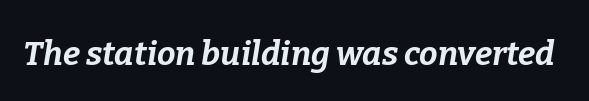
{"italic": "yes", "lean": "right", "slant_degrees": 9, "bold": "yes", "weight": "bold", "width": "normal", "stroke_contrast": "low", "x_height": "medium", "monospaced": "no", "underline": "no", "letter_spacing": "normal", "letter_spacing_em": 0.0, "glyph_px": 33}
